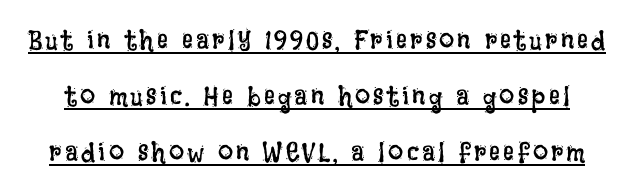
Q: Is the text bold? A: No.
Q: Is the text italic (slanted)? A: No, it is upright.
Q: Is the text underlined? A: Yes.
Q: Is the spacing between lines tight, normal or loose? A: Loose.
